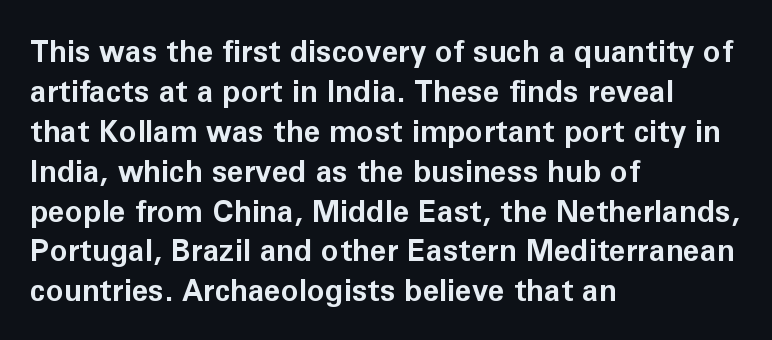
Is there much room between lines? A standard amount, neither cramped nor airy. Tall strokes in this sample are plumb rather than angled. Here the glyphs are tracked normally, forming tight word shapes. Plenty of ink on the page — the face is bold.
